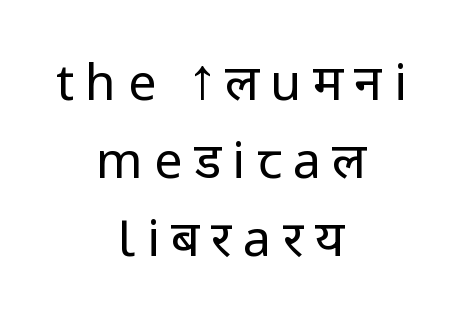
Does the type have serifs? No, each stem ends abruptly. Leading matches the norm, producing a regular column. Between one letter and the next there's a generous, obvious gap. Decoration check: the copy has no underline. The rag falls on both sides of this text block equally. The lettering stays uniformly vertical, giving the passage a roman look.
